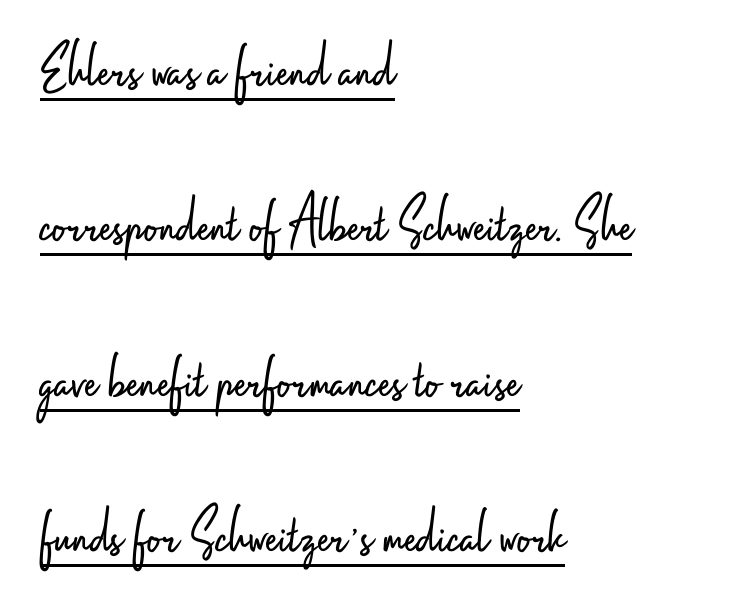
Q: Is the text bold? A: No.
Q: Is the text italic (slanted)? A: Yes.
Q: Is the typeface a serif or a sans-serif typeface? A: Sans-serif.
Q: Is the text underlined? A: Yes.
Q: How is the paragraph aligned? A: Left-aligned.
Q: Is the spacing between letters normal or unusually wide? A: Normal.
Q: Is the spacing between lines tight, normal or loose? A: Loose.
Q: Width (condensed, normal, or wide)? A: Condensed.
Q: Stroke contrast? A: Low.
Q: x-height? A: Small.
Q: Monospaced? A: No.
